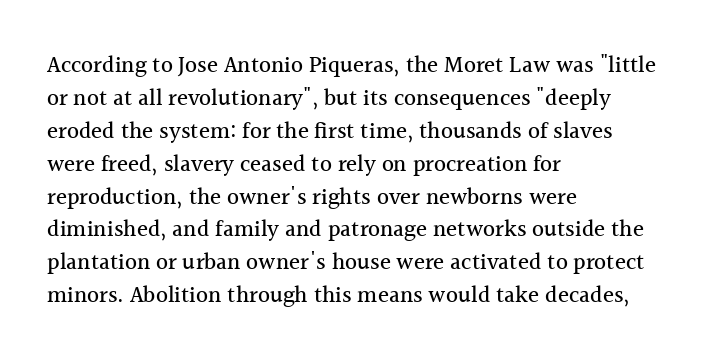
{"italic": "no", "underline": "no", "align": "left", "line_spacing": "normal", "line_spacing_ratio": 1.43, "letter_spacing": "normal", "letter_spacing_em": 0.0, "glyph_px": 23}
